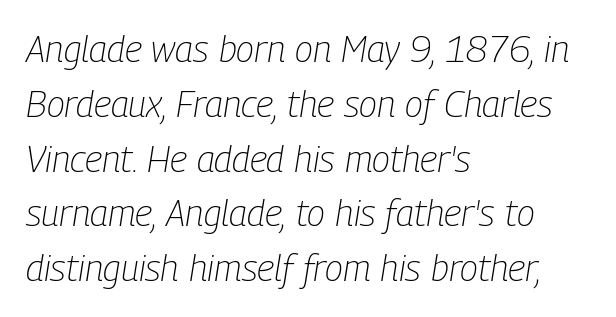
The paragraph shown leans on its left margin. The tracking reads as untouched default to a designer's eye. The weight would be labelled regular, book, light, or lighter still. Words float on clear page, feet unadorned. Each letter keeps its own natural width here, so spacing adapts to shape.
